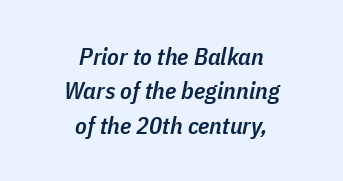
Is the type bold? Partly — it's a semibold, heavier than regular but not fully bold. The paragraph shown floats in the horizontal middle. Every character sits at an angle, as italics do. These lines keep a tight, regular rhythm from letter to letter. Reading down the column, the eye jumps a familiar distance to each next line. The space beneath each line is pristine and unruled.
